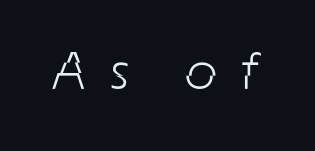
Short note: letters widely spaced. You could not count columns in this text — the font is proportionally spaced. Stroke mass is kept to a normal reading level or below. No feet cap the strokes, marking this as sans-serif type.
